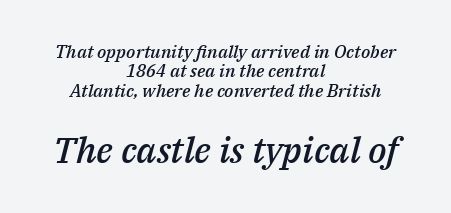
{"italic": "yes", "lean": "right", "slant_degrees": 14, "bold": "semi", "weight": "semibold", "width": "normal", "stroke_contrast": "medium", "x_height": "medium", "monospaced": "no", "underline": "no", "align": "center", "line_spacing": "tight", "line_spacing_ratio": 1.08, "letter_spacing": "normal", "letter_spacing_em": 0.0, "larger_block": "second", "size_ratio": 2.0, "glyph_px": 36}
